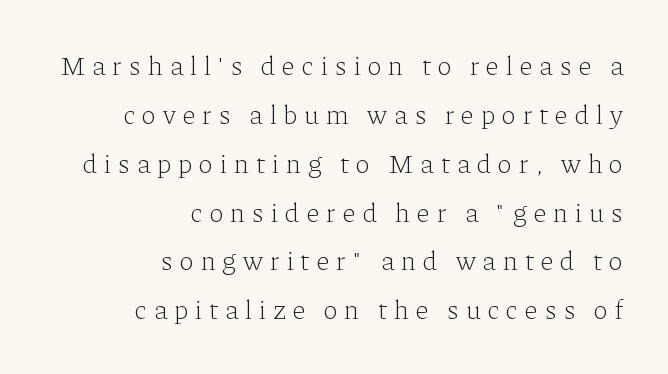
The image shows 27 px text type, upright; set right-aligned, line spacing 1.81x, unusually wide letter spacing (+0.26 em), not underlined.
